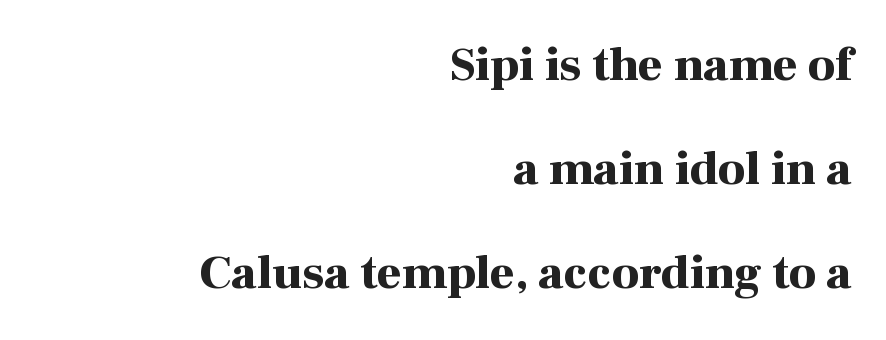
Q: Is the text bold? A: Yes.
Q: Is the text italic (slanted)? A: No, it is upright.
Q: Is the typeface a serif or a sans-serif typeface? A: Serif.
Q: Is the text underlined? A: No.
Q: How is the paragraph aligned? A: Right-aligned.
Q: Is the spacing between letters normal or unusually wide? A: Normal.
Q: Is the spacing between lines tight, normal or loose? A: Loose.
Q: Width (condensed, normal, or wide)? A: Normal.
Q: Stroke contrast? A: High.
Q: x-height? A: Medium.
Q: Monospaced? A: No.
